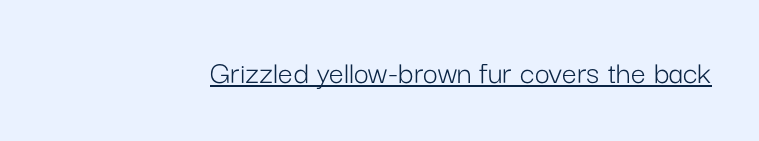
Unlike italic type, these characters show no tilt at all. Do the characters align in a grid? No, the font is proportional. Ink coverage per letter is moderate at most. Nothing sits at the stroke ends, so this counts as sans-serif. Quick note: underline on. These lines keep a tight, regular rhythm from letter to letter.
